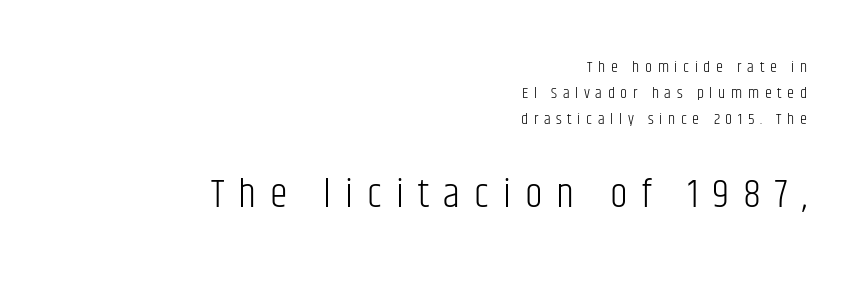
Proportional: the letters do not fall into vertical columns. The tracking reads as deliberately expanded to a designer's eye. Rendered with straight, roman letterforms. Each line ends at the same right margin while the left side varies.
